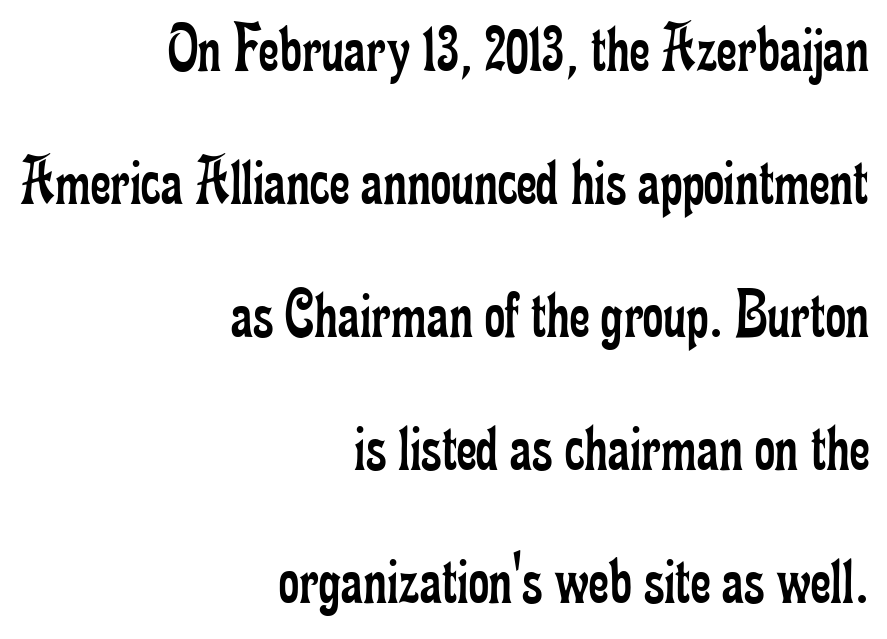
Summary of vertical rhythm: relaxed, with wide interline spacing. Italic: no, the glyphs are upright roman. Alignment: flush right. There is no visible air inserted between adjacent glyphs. Unbolded letterforms with no extra heft. To sum up the face: it has serifs.
